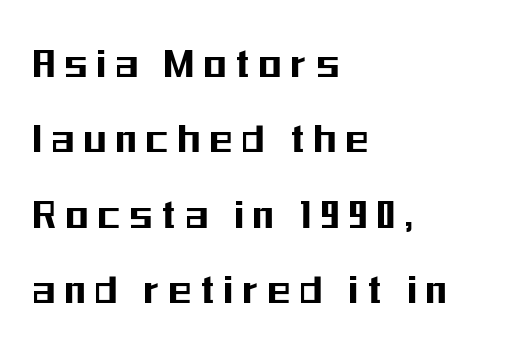
{"serif": "no", "italic": "no", "width": "condensed", "stroke_contrast": "medium", "x_height": "medium", "monospaced": "no", "underline": "no", "align": "left", "line_spacing": "normal", "line_spacing_ratio": 1.64, "letter_spacing": "wide", "letter_spacing_em": 0.22, "glyph_px": 46}
